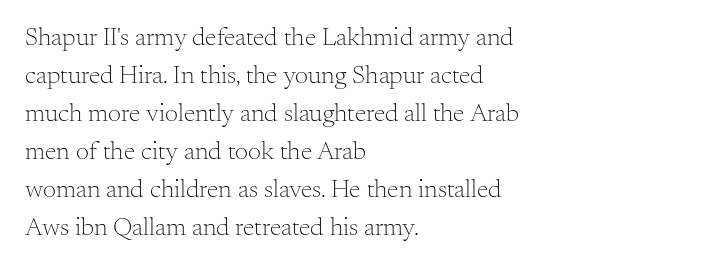
{"italic": "no", "bold": "no", "underline": "no", "align": "left", "line_spacing": "normal", "line_spacing_ratio": 1.46, "letter_spacing": "normal", "letter_spacing_em": 0.0, "glyph_px": 26}
